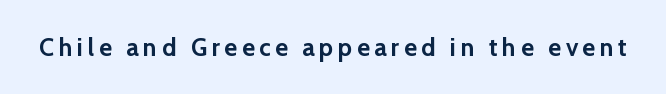
Weight check: bold — yes, fully. Ascenders rise straight up at ninety degrees. The string is rendered with underlining switched off.
